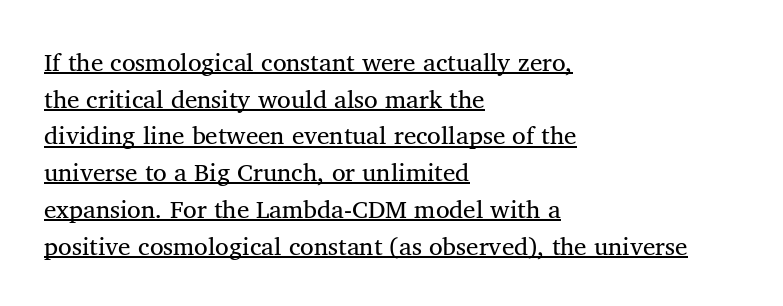
This rendering uses left alignment, leaving the right contour irregular. Quick note: interline space is typical. Default kerning and tracking; the words read as compact shapes. Notice how a bar underscores the lettering throughout. Posture: upright roman.
